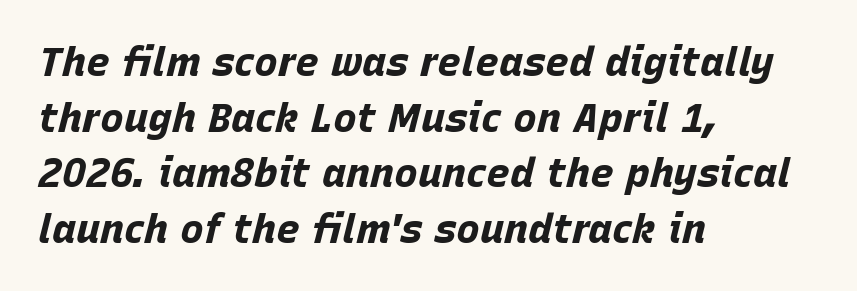
Q: Is the text bold? A: Yes.
Q: Is the text italic (slanted)? A: Yes, it leans right by about 15 degrees.
Q: Is the text underlined? A: No.
Q: How is the paragraph aligned? A: Left-aligned.
Q: Is the spacing between letters normal or unusually wide? A: Normal.
Q: Is the spacing between lines tight, normal or loose? A: Normal.
Q: Width (condensed, normal, or wide)? A: Normal.
Q: Stroke contrast? A: Low.
Q: x-height? A: Large.
Q: Monospaced? A: No.
